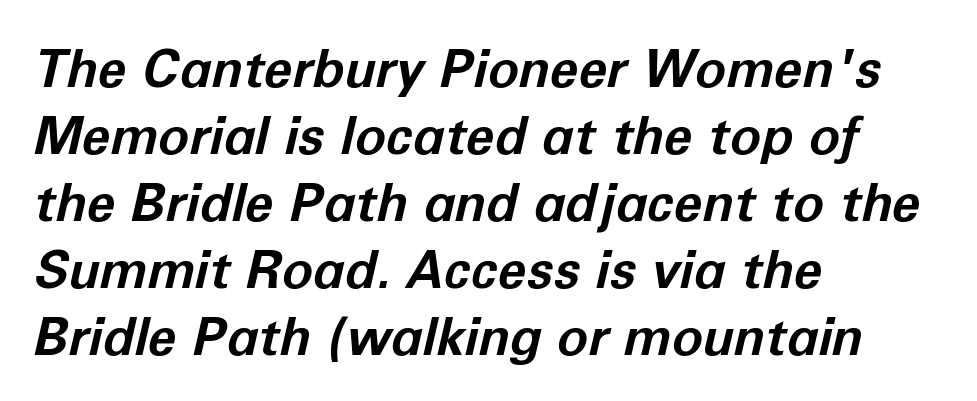
Q: Is the text bold? A: Yes.
Q: Is the text italic (slanted)? A: Yes, it leans right by about 12 degrees.
Q: Is the text underlined? A: No.
Q: How is the paragraph aligned? A: Left-aligned.
Q: Is the spacing between letters normal or unusually wide? A: Normal.
Q: Is the spacing between lines tight, normal or loose? A: Normal.
Q: Width (condensed, normal, or wide)? A: Normal.
Q: Stroke contrast? A: Low.
Q: x-height? A: Medium.
Q: Monospaced? A: No.
